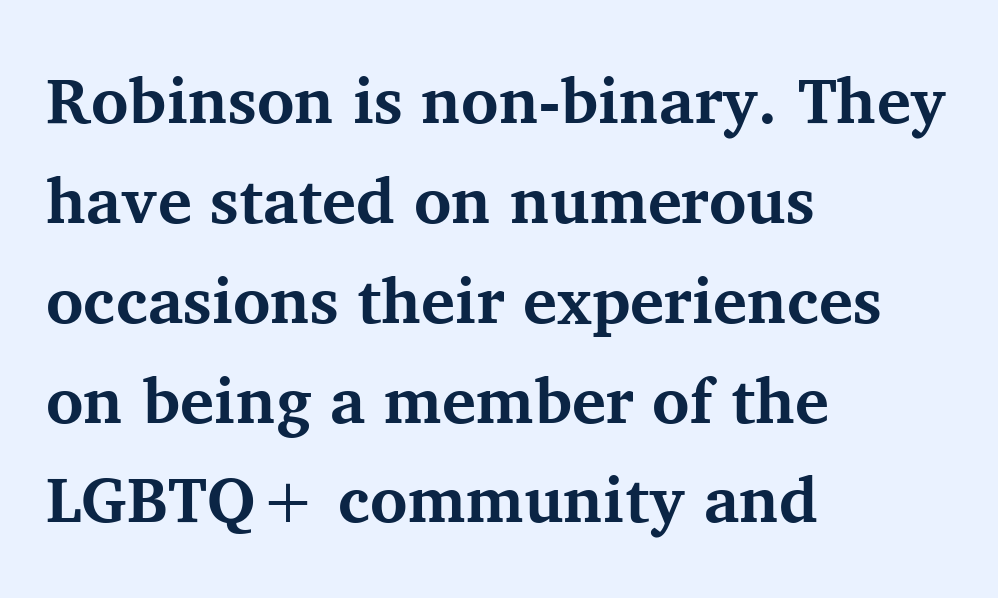
This sample has the flowing, uneven cadence of proportional lettering. This is roman type, the default non-slanted kind. The passage shown stacks its lines at a standard gap. The type is set solid horizontally, with unmodified tracking. One-word summary of the alignment: left.
